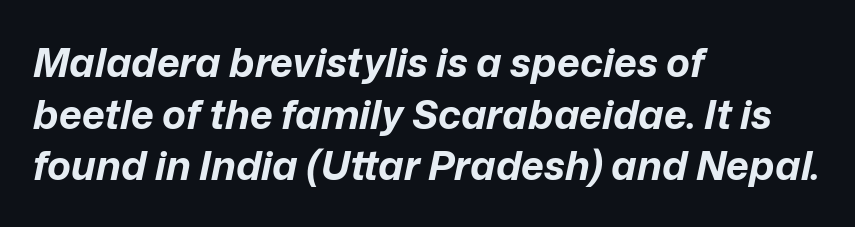
The image shows 40 px bold type, italic (leaning right); set left-aligned, normal line spacing (1.29x), normal letter spacing, not underlined; low stroke contrast and a medium x-height.
